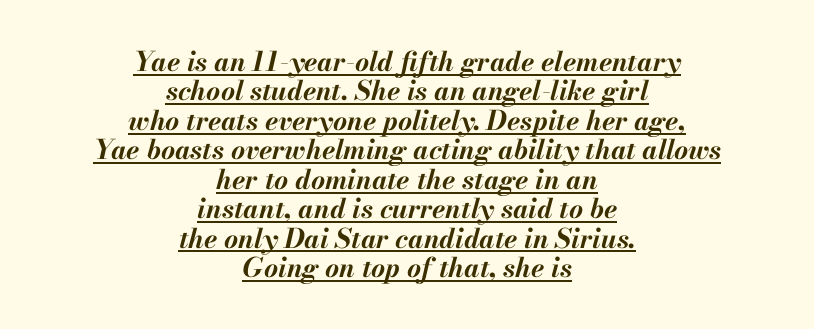
Q: Is the text bold? A: Yes.
Q: Is the text italic (slanted)? A: Yes, it leans right by about 13 degrees.
Q: Is the text underlined? A: Yes.
Q: How is the paragraph aligned? A: Centered.
Q: Is the spacing between letters normal or unusually wide? A: Normal.
Q: Is the spacing between lines tight, normal or loose? A: Tight.
